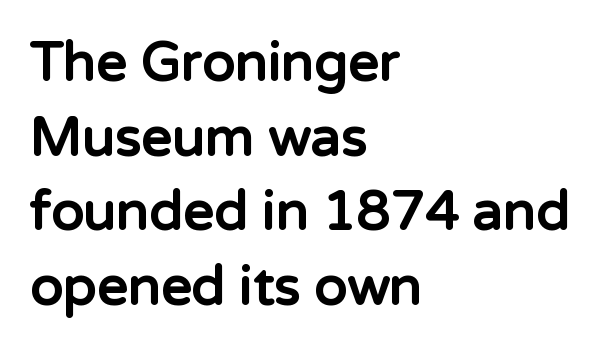
The image shows 54 px bold sans-serif type, upright; set left-aligned, normal line spacing (1.38x), normal letter spacing, not underlined; low stroke contrast and a medium x-height.
